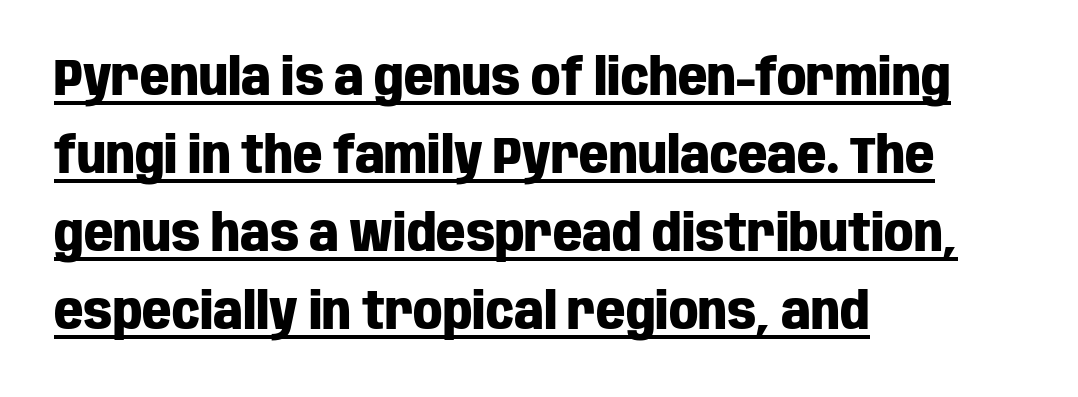
Q: Is the text bold? A: Yes.
Q: Is the text italic (slanted)? A: No, it is upright.
Q: Is the typeface a serif or a sans-serif typeface? A: Sans-serif.
Q: Is the text underlined? A: Yes.
Q: How is the paragraph aligned? A: Left-aligned.
Q: Is the spacing between letters normal or unusually wide? A: Normal.
Q: Is the spacing between lines tight, normal or loose? A: Normal.
Q: Width (condensed, normal, or wide)? A: Condensed.
Q: Stroke contrast? A: Low.
Q: x-height? A: Large.
Q: Monospaced? A: No.
